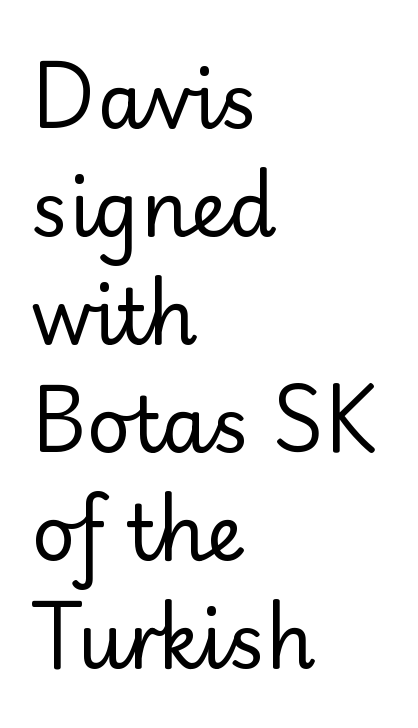
{"serif": "no", "italic": "no", "bold": "no", "weight": "regular", "width": "normal", "stroke_contrast": "low", "x_height": "small", "monospaced": "no", "underline": "no", "align": "left", "line_spacing": "normal", "line_spacing_ratio": 1.42, "letter_spacing": "normal", "letter_spacing_em": 0.0, "glyph_px": 76}
